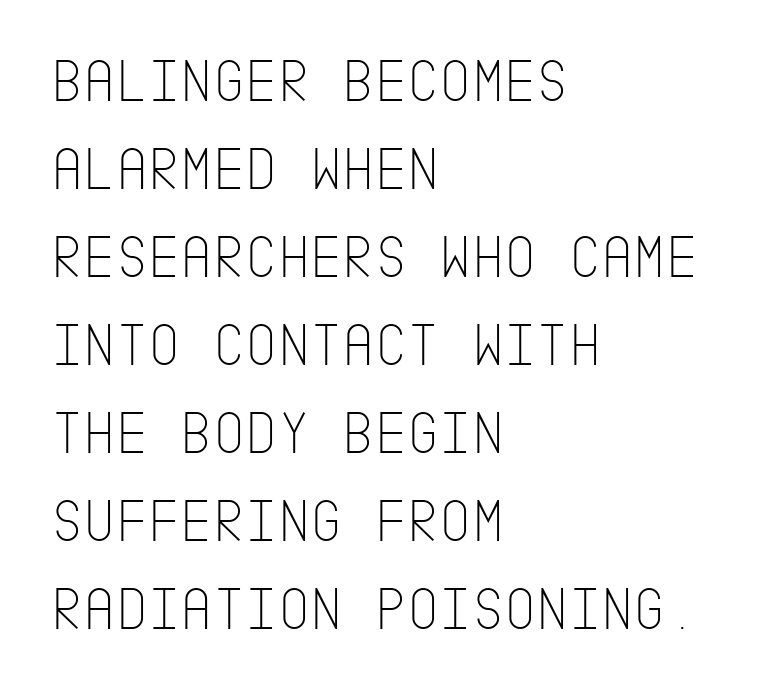
The image shows 62 px thin, condensed sans-serif type, upright; set left-aligned, normal line spacing (1.42x), normal letter spacing, not underlined; low stroke contrast and a large x-height.
